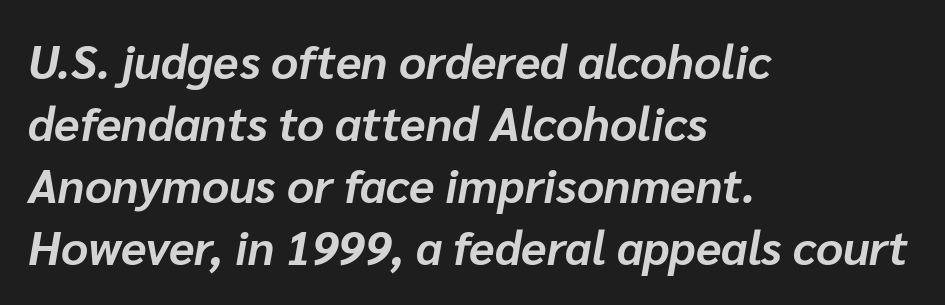
The paragraph has a hard left edge and a soft right edge. Is this a fixed-width face? No — the glyphs have proportional, varying widths. The lines sit at an ordinary, default distance from one another. No extra tracking has been applied to these lines. If you drew a line through each stem, it would be angled. Chunky letters — that's bold for sure.
